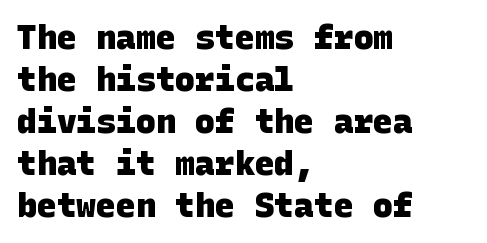
{"serif": "no", "bold": "yes", "weight": "heavy", "width": "normal", "stroke_contrast": "low", "x_height": "large", "underline": "no", "align": "left", "line_spacing": "normal", "line_spacing_ratio": 1.27, "letter_spacing": "normal", "letter_spacing_em": 0.0, "glyph_px": 33}
